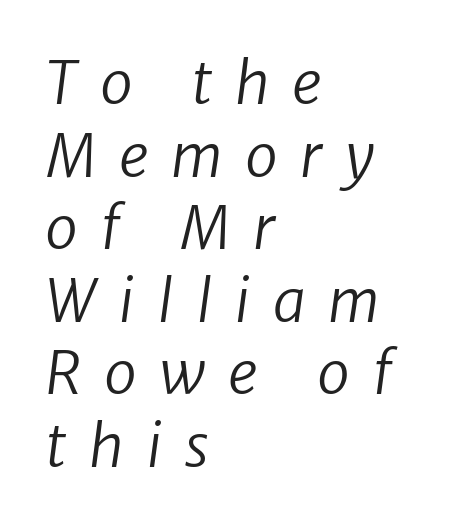
The image shows 59 px regular-weight sans-serif type; set left-aligned, line spacing 1.23x, unusually wide letter spacing (+0.38 em), not underlined; low stroke contrast and a medium x-height.
